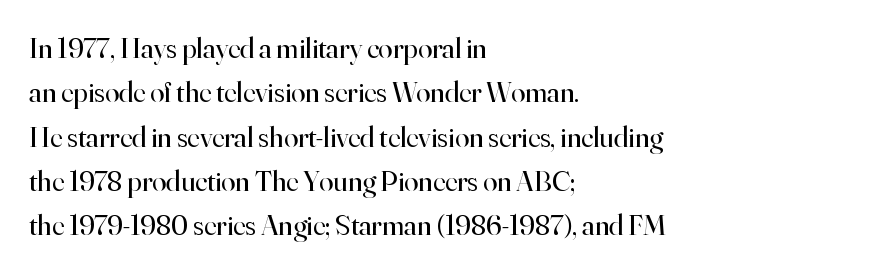
{"serif": "yes", "italic": "no", "bold": "no", "weight": "regular", "width": "normal", "stroke_contrast": "high", "x_height": "small", "monospaced": "no", "underline": "no", "align": "left", "line_spacing": "normal", "line_spacing_ratio": 1.53, "letter_spacing": "normal", "letter_spacing_em": 0.0, "glyph_px": 29}
